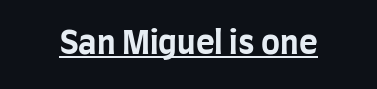
Q: Is the text bold? A: Yes.
Q: Is the text italic (slanted)? A: No, it is upright.
Q: Is the typeface a serif or a sans-serif typeface? A: Sans-serif.
Q: Is the text underlined? A: Yes.
Q: Is the spacing between letters normal or unusually wide? A: Normal.
Q: Width (condensed, normal, or wide)? A: Condensed.
Q: Stroke contrast? A: Low.
Q: x-height? A: Large.
Q: Monospaced? A: No.
